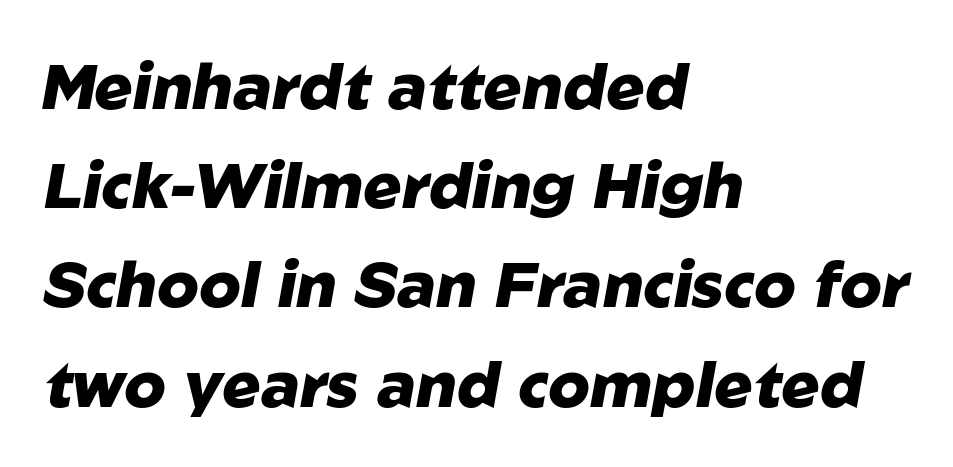
The image shows 64 px heavy type, italic (leaning right); set left-aligned, normal line spacing (1.55x), normal letter spacing, not underlined; low stroke contrast and a medium x-height.
